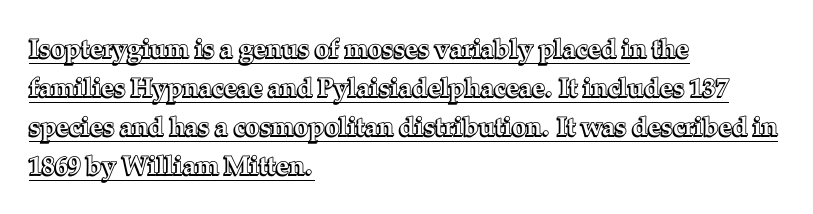
{"italic": "no", "underline": "yes", "align": "left", "line_spacing": "normal", "line_spacing_ratio": 1.5, "letter_spacing": "normal", "letter_spacing_em": 0.0, "glyph_px": 26}
